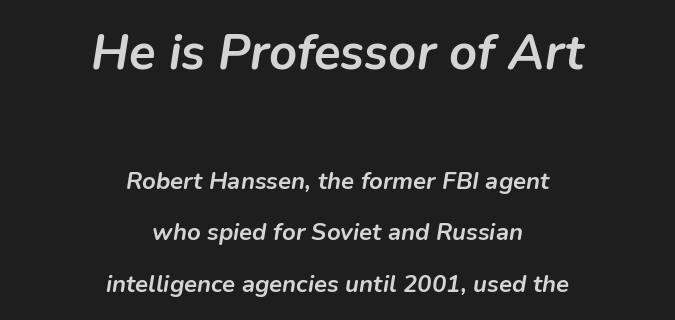
{"italic": "yes", "lean": "right", "slant_degrees": 9, "bold": "yes", "weight": "semibold", "width": "normal", "stroke_contrast": "low", "x_height": "medium", "monospaced": "no", "underline": "no", "align": "center", "line_spacing": "loose", "line_spacing_ratio": 2.15, "letter_spacing": "normal", "letter_spacing_em": 0.0, "larger_block": "first", "size_ratio": 2.04, "glyph_px": 49}
